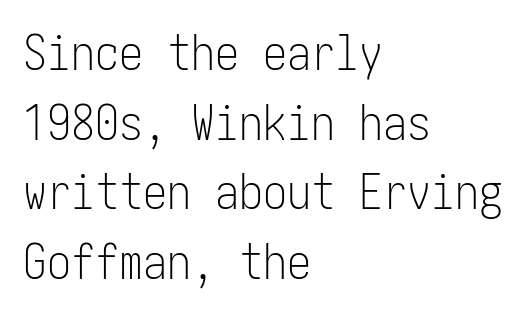
The image shows 48 px light, condensed sans-serif type, upright; set left-aligned, normal line spacing (1.45x), normal letter spacing, not underlined; low stroke contrast and a medium x-height.
